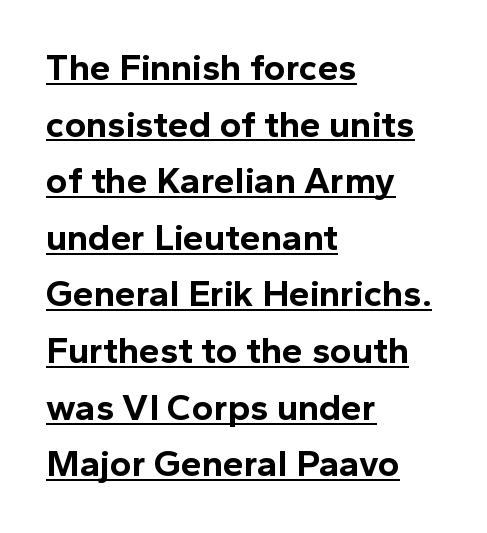
The rendering uses a moderate line-height, typical for paragraphs. In terms of letterform style, serifs are entirely absent. The lettering stays uniformly vertical, giving the passage a roman look. The face used here is rendered with its standard letterfit.
